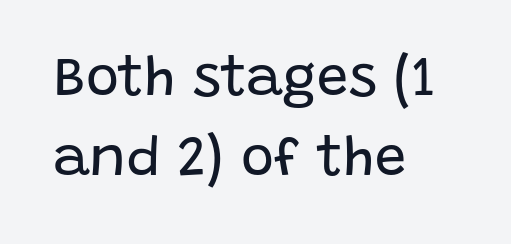
Q: Is the text bold? A: No.
Q: Is the text italic (slanted)? A: No, it is upright.
Q: Is the typeface a serif or a sans-serif typeface? A: Sans-serif.
Q: Is the text underlined? A: No.
Q: How is the paragraph aligned? A: Left-aligned.
Q: Is the spacing between letters normal or unusually wide? A: Normal.
Q: Is the spacing between lines tight, normal or loose? A: Normal.
Q: Width (condensed, normal, or wide)? A: Normal.
Q: Stroke contrast? A: Low.
Q: x-height? A: Large.
Q: Monospaced? A: No.
